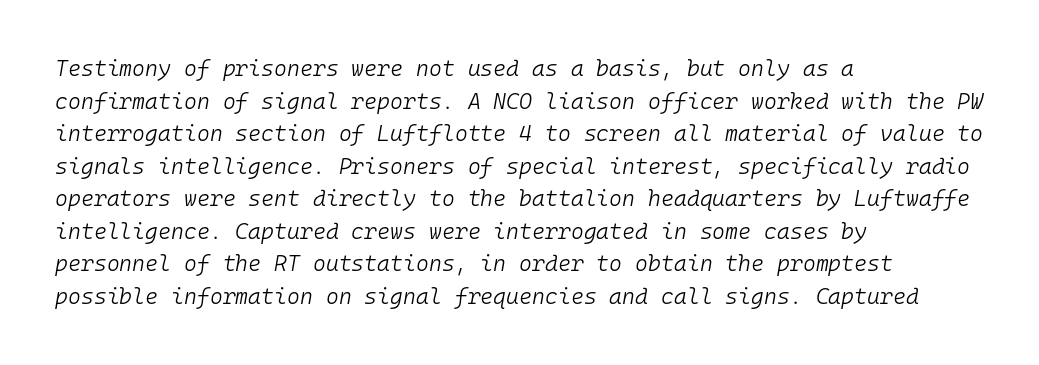
Whoever set this chose a conventional vertical rhythm. Just letters on the line, the space beneath them empty. Nothing unusual about the tracking: characters are spaced as the font intends. Yep, that's italic — everything's leaning. The rag falls on the right side of this text block. Stroke thickness stays within the range of a standard reading face or lighter.
